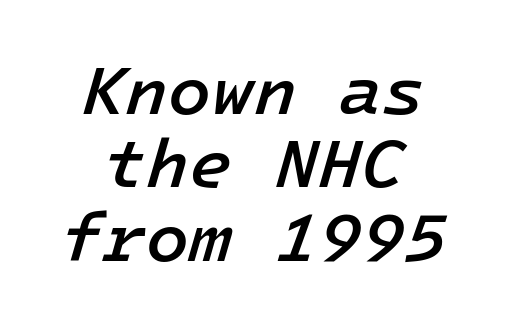
The image shows 70 px semibold type, italic (leaning right); set centered, tight line spacing (1.05x), normal letter spacing, not underlined; low stroke contrast and a medium x-height.
